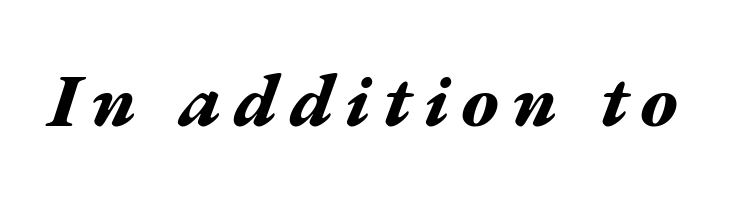
The sample has been set heavy, in full bold. Decoration check: the copy has no underline. The passage shown is typed in a proportional face where columns would drift. Posture: slanted.
